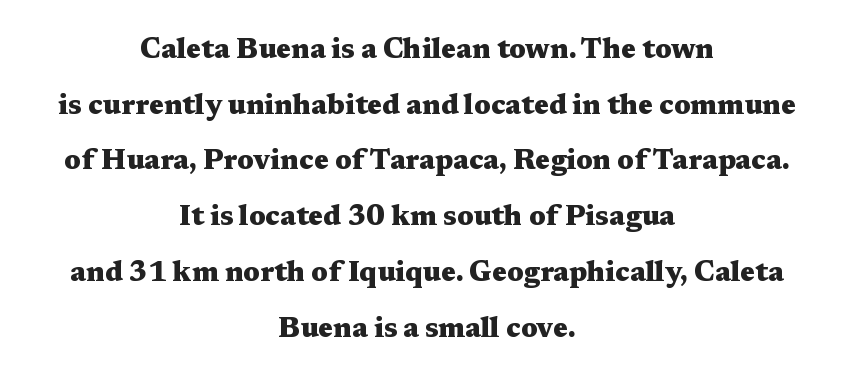
The image shows 28 px heavy, wide serif type, upright; set centered, loose line spacing (1.99x), normal letter spacing, not underlined; medium stroke contrast and a medium x-height.
